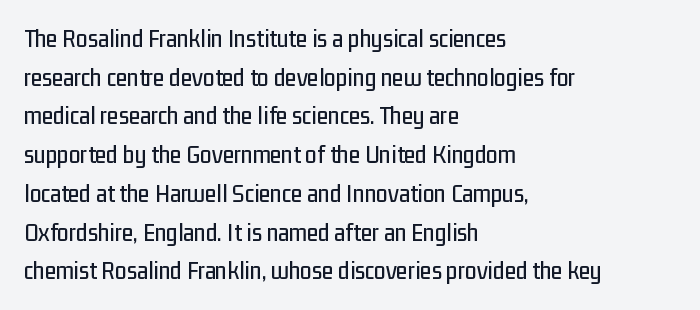
Q: Is the text italic (slanted)? A: No, it is upright.
Q: Is the text underlined? A: No.
Q: How is the paragraph aligned? A: Left-aligned.
Q: Is the spacing between letters normal or unusually wide? A: Normal.
Q: Is the spacing between lines tight, normal or loose? A: Normal.
